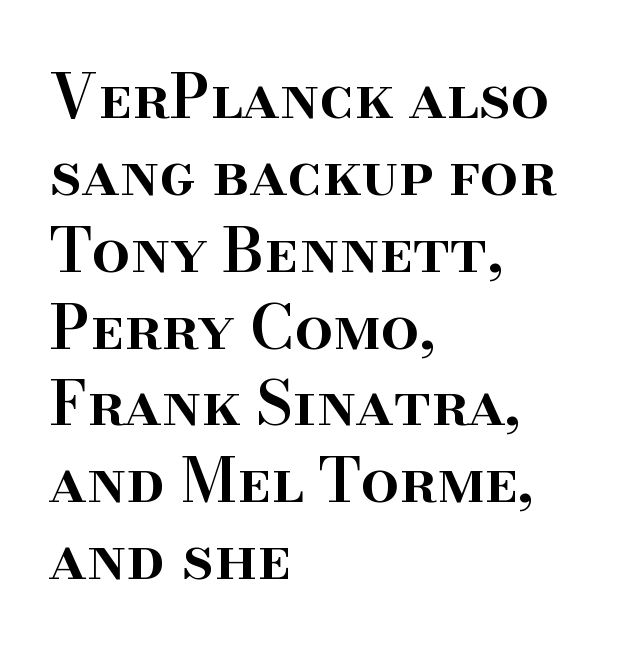
The image shows 61 px semibold serif type, upright; set left-aligned, normal line spacing (1.26x), normal letter spacing, not underlined; high stroke contrast and a small x-height.
